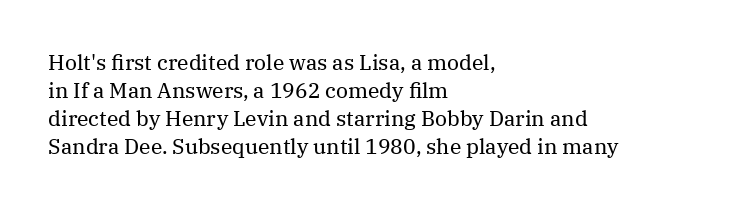
Q: Is the text bold? A: No.
Q: Is the text italic (slanted)? A: No, it is upright.
Q: Is the text underlined? A: No.
Q: How is the paragraph aligned? A: Left-aligned.
Q: Is the spacing between letters normal or unusually wide? A: Normal.
Q: Is the spacing between lines tight, normal or loose? A: Normal.
